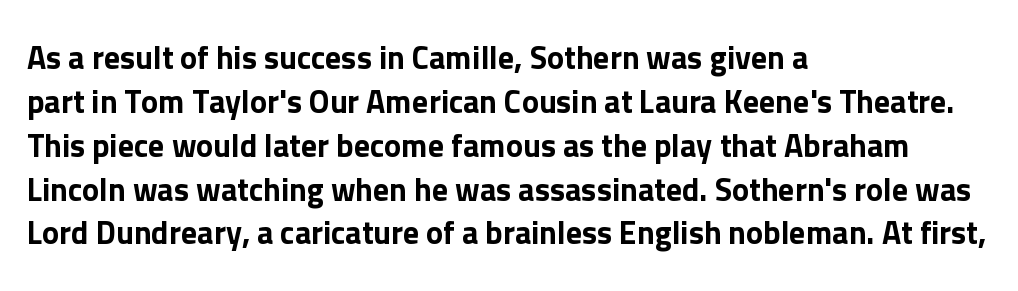
The image shows 32 px sans-serif type, upright; set left-aligned, normal line spacing (1.37x), normal letter spacing, not underlined; low stroke contrast and a medium x-height.
